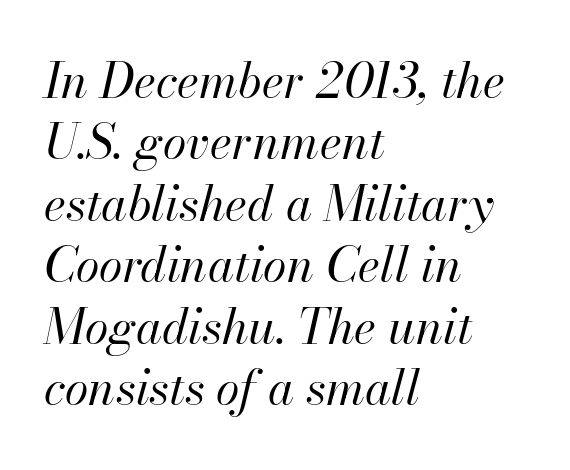
Q: Is the text bold? A: No.
Q: Is the text italic (slanted)? A: Yes, it leans right by about 13 degrees.
Q: Is the text underlined? A: No.
Q: How is the paragraph aligned? A: Left-aligned.
Q: Is the spacing between letters normal or unusually wide? A: Normal.
Q: Is the spacing between lines tight, normal or loose? A: Normal.
Q: Width (condensed, normal, or wide)? A: Normal.
Q: Stroke contrast? A: High.
Q: x-height? A: Small.
Q: Monospaced? A: No.
